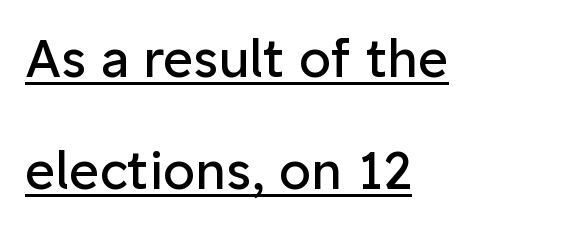
A roman cut, with each character standing at attention. Line spacing here is loose. Alignment: flush left. Glyph-to-glyph distance matches everyday printed text.
